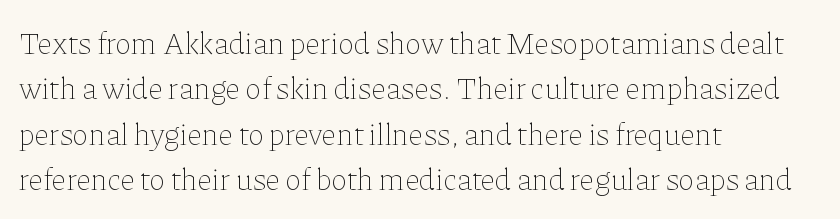
The image shows 31 px thin type, upright; set left-aligned, normal line spacing (1.46x), normal letter spacing, not underlined; low stroke contrast and a medium x-height.
